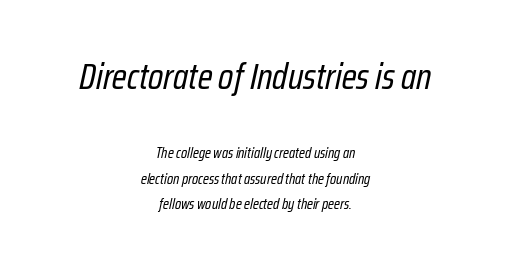
Q: Is the text bold? A: No.
Q: Is the text italic (slanted)? A: Yes, it leans right by about 12 degrees.
Q: Is the text underlined? A: No.
Q: How is the paragraph aligned? A: Centered.
Q: Is the spacing between letters normal or unusually wide? A: Normal.
Q: Which block of text is set in a larger size, the first (top) or the second (bottom)? A: The first (top) one.
Q: Width (condensed, normal, or wide)? A: Condensed.
Q: Stroke contrast? A: Low.
Q: x-height? A: Medium.
Q: Monospaced? A: No.
